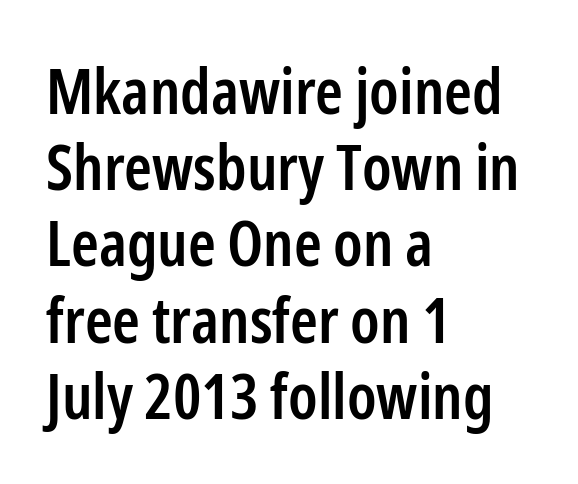
Q: Is the text bold? A: Semi-bold.
Q: Is the text italic (slanted)? A: No, it is upright.
Q: Is the typeface a serif or a sans-serif typeface? A: Sans-serif.
Q: Is the text underlined? A: No.
Q: How is the paragraph aligned? A: Left-aligned.
Q: Is the spacing between letters normal or unusually wide? A: Normal.
Q: Width (condensed, normal, or wide)? A: Condensed.
Q: Stroke contrast? A: Low.
Q: x-height? A: Medium.
Q: Monospaced? A: No.
